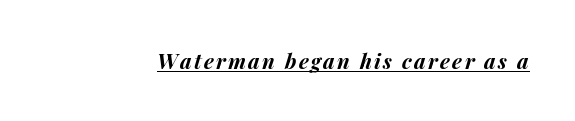
Q: Is the text bold? A: Yes.
Q: Is the text italic (slanted)? A: Yes, it leans right by about 14 degrees.
Q: Is the text underlined? A: Yes.
